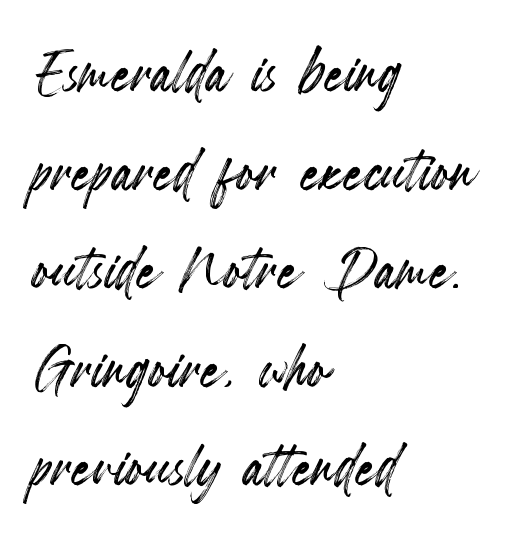
The image shows 77 px condensed type; set left-aligned, normal line spacing (1.28x), normal letter spacing, not underlined; a small x-height.
